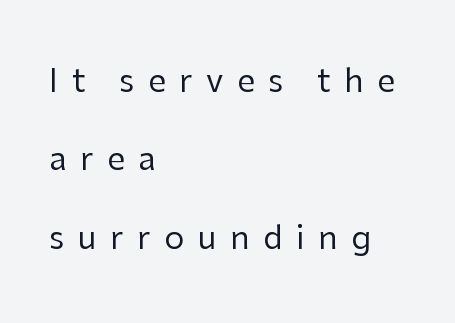
{"serif": "no", "italic": "no", "bold": "no", "weight": "regular", "width": "normal", "stroke_contrast": "low", "x_height": "medium", "monospaced": "no", "underline": "no", "align": "left", "line_spacing": "loose", "line_spacing_ratio": 2.45, "letter_spacing": "wide", "letter_spacing_em": 0.42, "glyph_px": 32}
